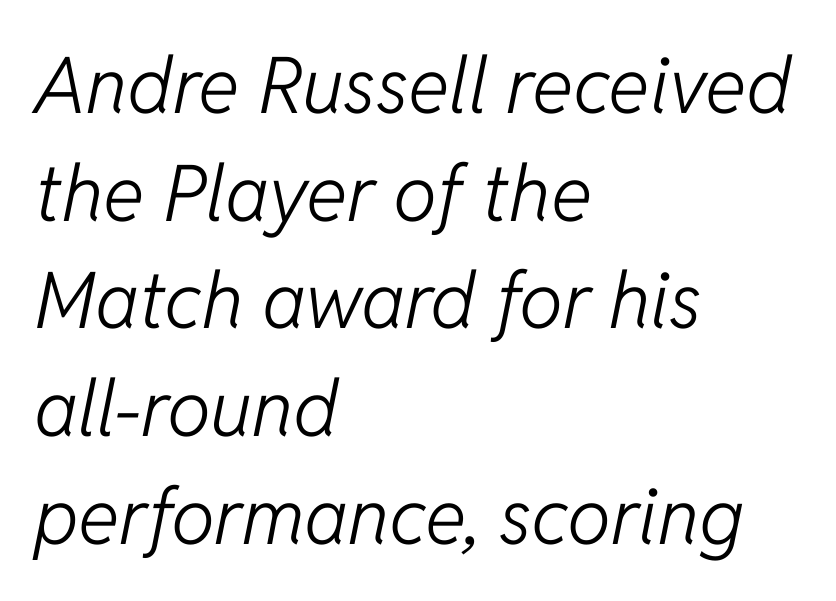
The image shows 78 px light type, italic (leaning right); set left-aligned, normal line spacing (1.38x), normal letter spacing, not underlined; low stroke contrast and a medium x-height.
